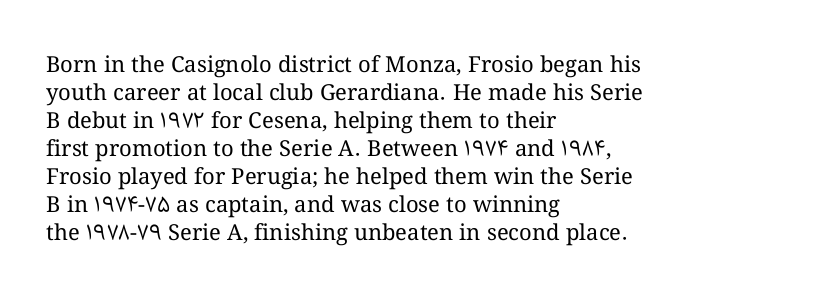
No extra ink here — the face is not bold. Students, observe: this is what conventionally led text looks like. Visually the block forms a straight wall on the left and a jagged coastline on the right. Clear beneath every line of the passage.
